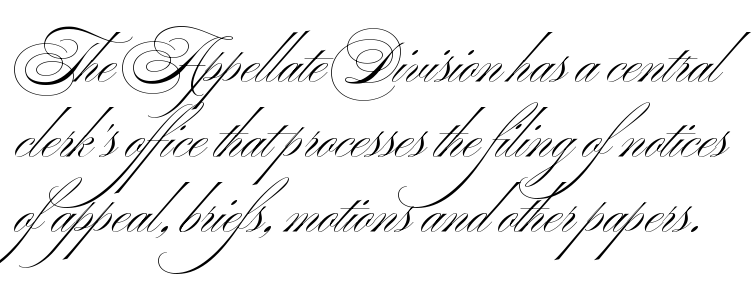
{"serif": "no", "bold": "no", "weight": "light", "width": "wide", "stroke_contrast": "medium", "x_height": "small", "monospaced": "no", "underline": "no", "line_spacing": "normal", "line_spacing_ratio": 1.34, "letter_spacing": "normal", "letter_spacing_em": 0.0, "glyph_px": 56}
